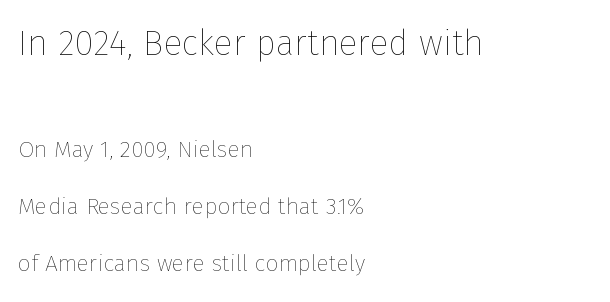
The image shows 35 px thin type, upright; set left-aligned, loose line spacing (2.47x), normal letter spacing, not underlined; the first (top) block is 1.52x larger; low stroke contrast and a medium x-height.
